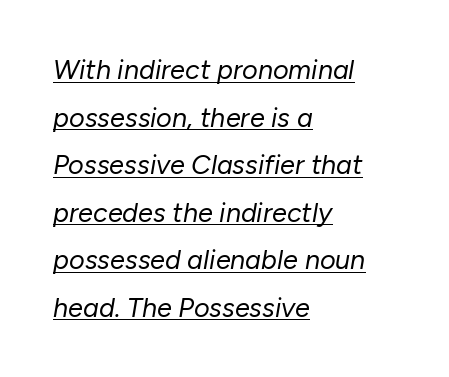
{"italic": "yes", "lean": "right", "slant_degrees": 10, "bold": "no", "underline": "yes", "align": "left", "line_spacing_ratio": 1.76, "letter_spacing": "normal", "letter_spacing_em": 0.0, "glyph_px": 27}
